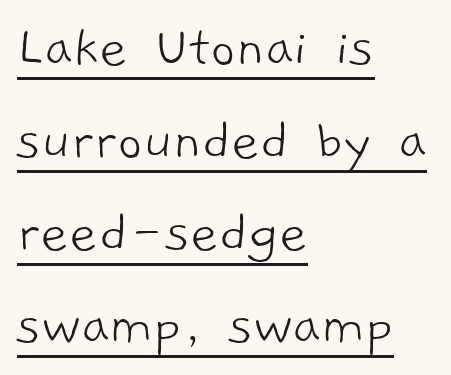
Stems here are at most as thick as an everyday book face. The text block is weighted toward the left margin, trailing off unevenly rightward. Nobody touched the tracking dial on this one. Rows of type keep a routine distance in the vertical direction. Each letter keeps its own natural width here, so spacing adapts to shape.
